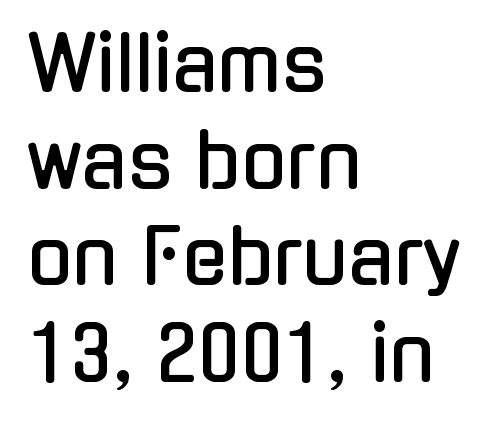
Q: Is the text italic (slanted)? A: No, it is upright.
Q: Is the typeface a serif or a sans-serif typeface? A: Sans-serif.
Q: Is the text underlined? A: No.
Q: How is the paragraph aligned? A: Left-aligned.
Q: Is the spacing between letters normal or unusually wide? A: Normal.
Q: Is the spacing between lines tight, normal or loose? A: Normal.
Q: Width (condensed, normal, or wide)? A: Condensed.
Q: Stroke contrast? A: Low.
Q: x-height? A: Medium.
Q: Monospaced? A: No.
